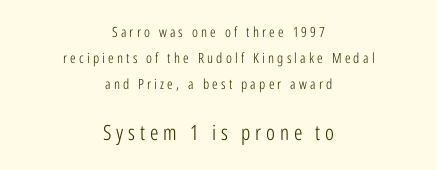
{"italic": "no", "bold": "no", "underline": "no", "align": "center", "line_spacing_ratio": 1.87, "letter_spacing": "wide", "letter_spacing_em": 0.23, "larger_block": "second", "size_ratio": 1.5, "glyph_px": 21}
